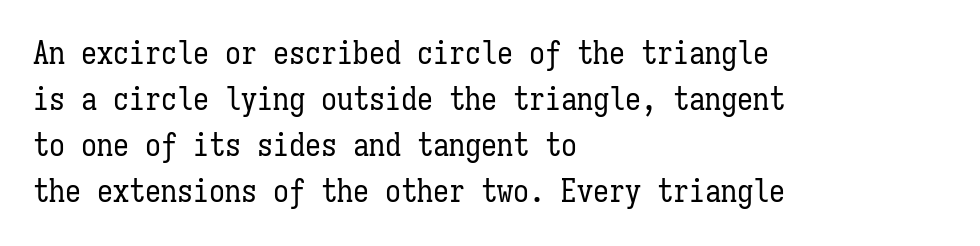
The image shows 32 px regular-weight, condensed type, upright, monospaced; set left-aligned, normal line spacing (1.44x), normal letter spacing, not underlined; low stroke contrast and a medium x-height.
